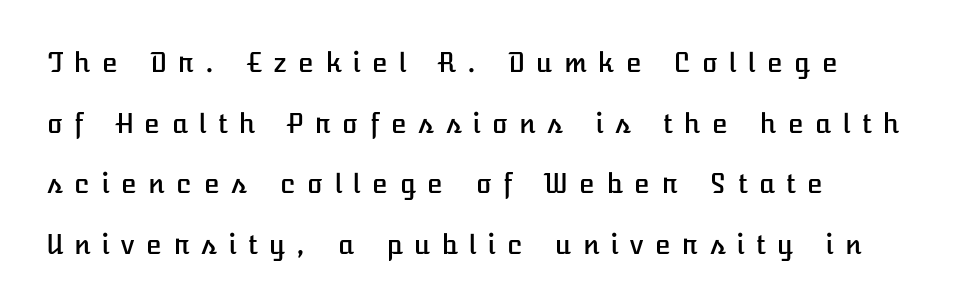
The image shows 26 px text type, upright; set left-aligned, loose line spacing (2.33x), unusually wide letter spacing (+0.39 em), not underlined.
